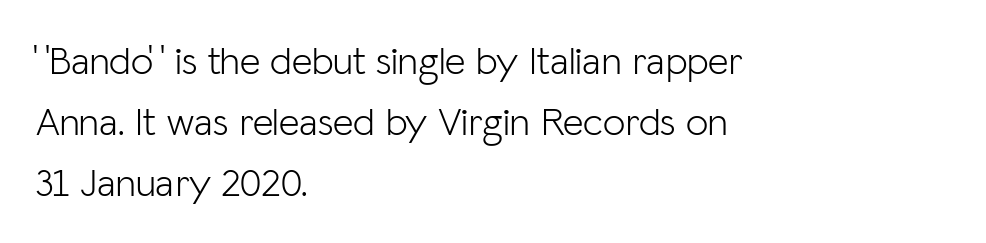
{"serif": "no", "italic": "no", "bold": "no", "weight": "light", "width": "normal", "stroke_contrast": "low", "x_height": "medium", "monospaced": "no", "underline": "no", "align": "left", "line_spacing": "normal", "line_spacing_ratio": 1.52, "letter_spacing": "normal", "letter_spacing_em": 0.0, "glyph_px": 40}
